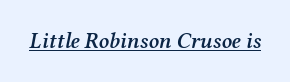
Q: Is the text bold? A: Semi-bold.
Q: Is the text italic (slanted)? A: Yes, it leans right by about 12 degrees.
Q: Is the text underlined? A: Yes.
Q: Is the spacing between letters normal or unusually wide? A: Normal.
